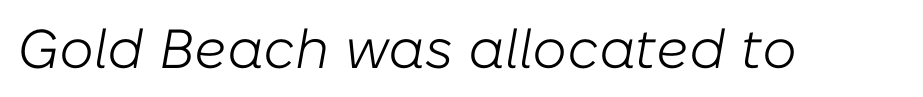
Q: Is the text bold? A: No.
Q: Is the text italic (slanted)? A: Yes, it leans right by about 10 degrees.
Q: Is the text underlined? A: No.
Q: Is the spacing between letters normal or unusually wide? A: Normal.
Q: Width (condensed, normal, or wide)? A: Normal.
Q: Stroke contrast? A: Low.
Q: x-height? A: Medium.
Q: Monospaced? A: No.
